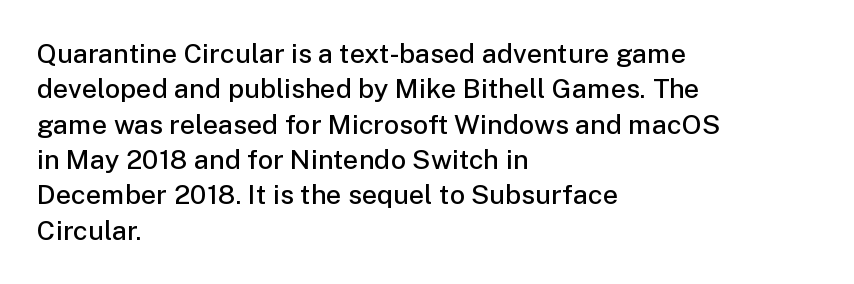
Nobody drew a line under any word here. In terms of leading, this rendering sits right in the middle. Typographic density is moderately raised because the face is semibold. Standard letterfit; no display-style spreading of the glyphs. The text block is weighted toward the left margin, trailing off unevenly rightward. The lettering stays uniformly vertical, giving the passage a roman look.
